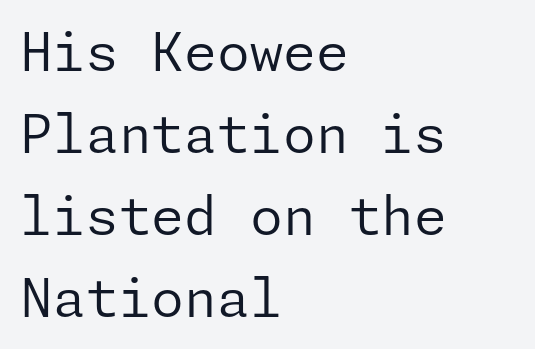
This is the regular roman posture of the typeface. Typographically, this falls in the sans-serif category. No extra ink here — the face is not bold. Words float on clear page, feet unadorned. Summary of vertical rhythm: regular, with standard interline spacing. Horizontal alignment here is leftward, the default for most running prose.
